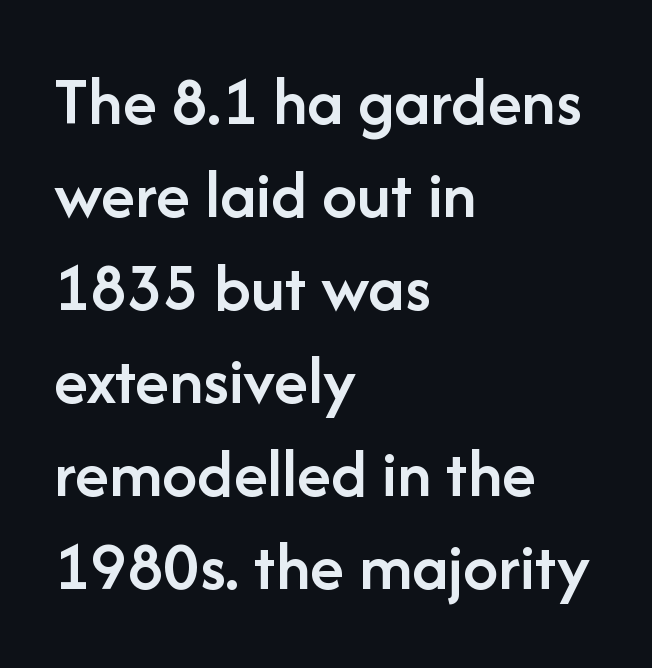
Decoration check: the copy has no underline. Characters remain perfectly vertical along every line. Note: no serifs on the glyphs. The rendering uses natural spacing where letterforms have individual widths. As a designer I'd log this as weight 600, semibold.
